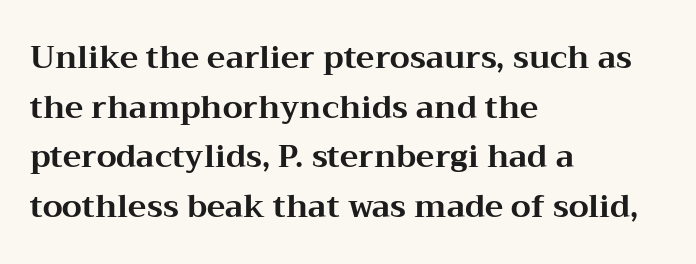
The typography opts for an upright posture over an oblique one. Think of a printed novel: that variable character pitch is what you see here. Interline gaps are of average width in this sample. Bare-footed words on every line.
